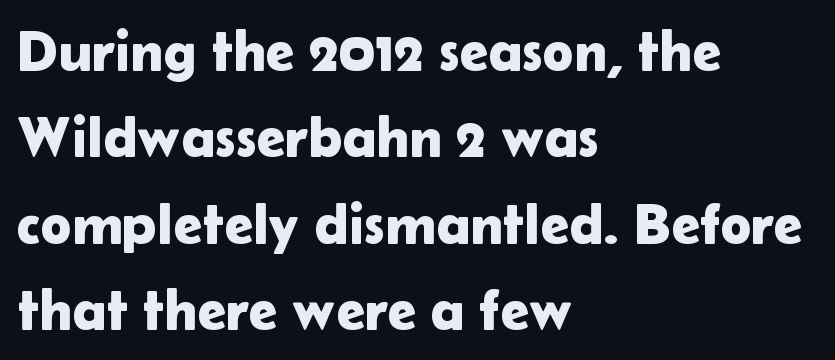
The image shows 58 px sans-serif type, upright; set left-aligned, normal line spacing (1.49x), normal letter spacing, not underlined; low stroke contrast and a medium x-height.
